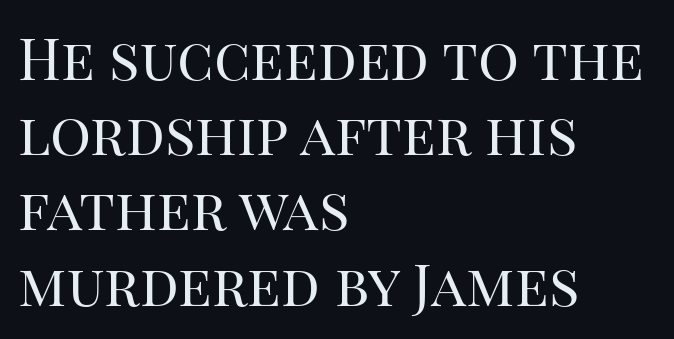
The letters carry serifs — small finishing strokes at the ends of their stems. Letter spacing: default. The font's upright variant was chosen for this text. A student would call this left alignment; a typographer would say flush left, rag right. Nothing heavy about these letters — not bold at all.
